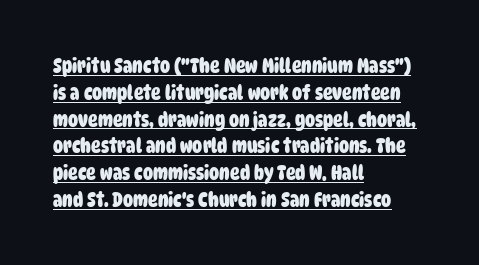
The image shows 20 px bold type; set left-aligned, normal line spacing (1.34x), normal letter spacing, underlined.
